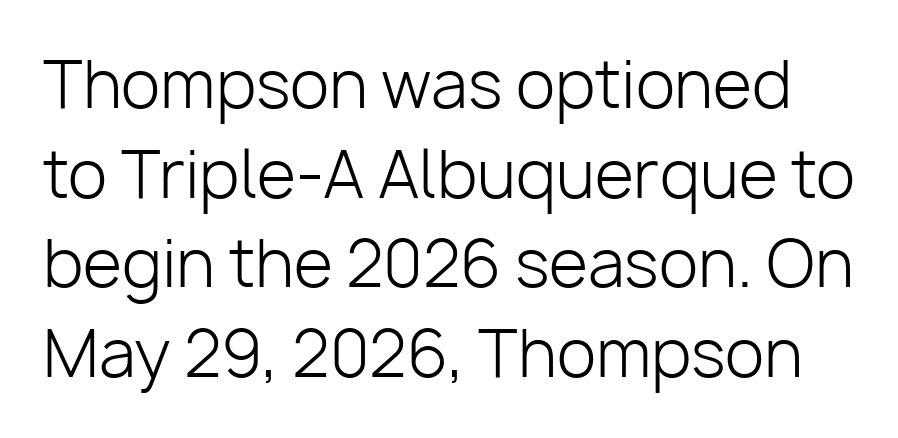
The image shows 64 px light sans-serif type, upright; set normal line spacing (1.4x), normal letter spacing, not underlined; low stroke contrast and a medium x-height.
